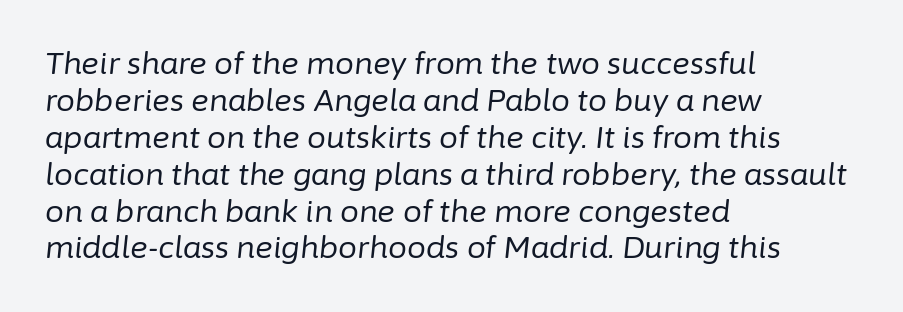
{"italic": "yes", "lean": "right", "slant_degrees": 6, "bold": "no", "weight": "regular", "width": "normal", "stroke_contrast": "low", "x_height": "medium", "monospaced": "no", "underline": "no", "align": "left", "line_spacing_ratio": 1.23, "letter_spacing": "normal", "letter_spacing_em": 0.0, "glyph_px": 30}
